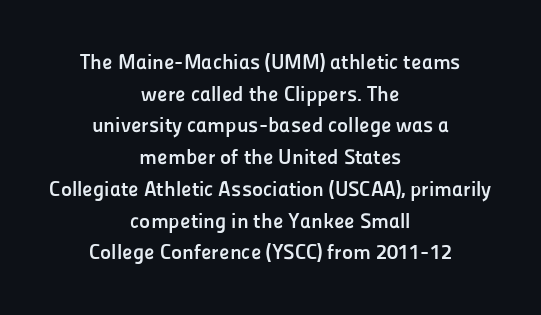
{"italic": "no", "bold": "yes", "underline": "no", "align": "center", "line_spacing": "normal", "line_spacing_ratio": 1.51, "letter_spacing": "normal", "letter_spacing_em": 0.0, "glyph_px": 21}
